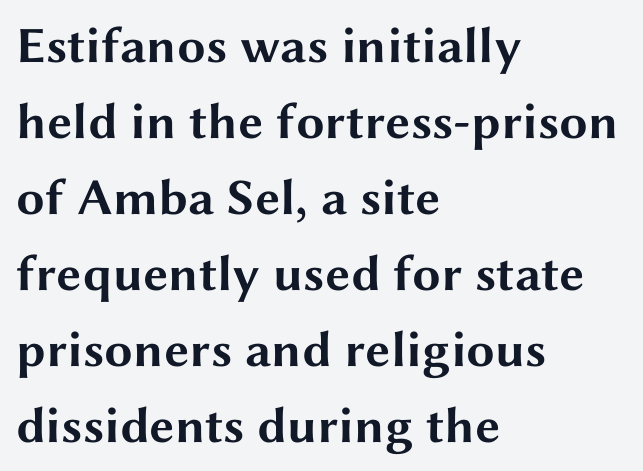
Vertical spacing — default. Visually the block forms a straight wall on the left and a jagged coastline on the right. The lettering stays uniformly vertical, giving the passage a roman look. Words appear dense and cohesive because spacing is normal.
